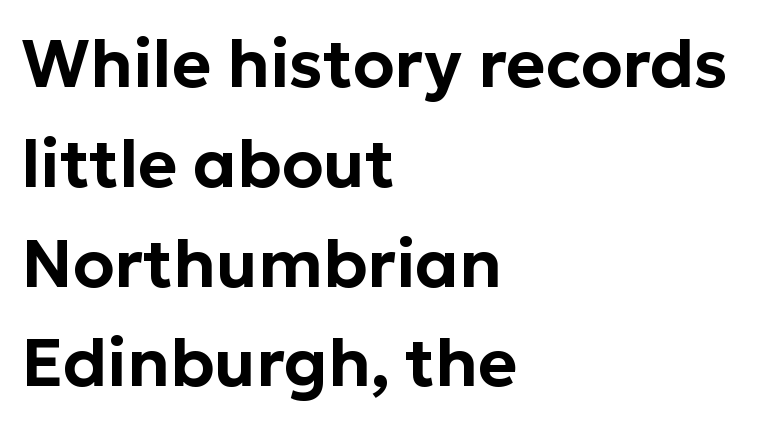
{"serif": "no", "italic": "no", "width": "normal", "stroke_contrast": "low", "x_height": "medium", "monospaced": "no", "underline": "no", "align": "left", "line_spacing": "normal", "line_spacing_ratio": 1.49, "letter_spacing": "normal", "letter_spacing_em": 0.0, "glyph_px": 67}
